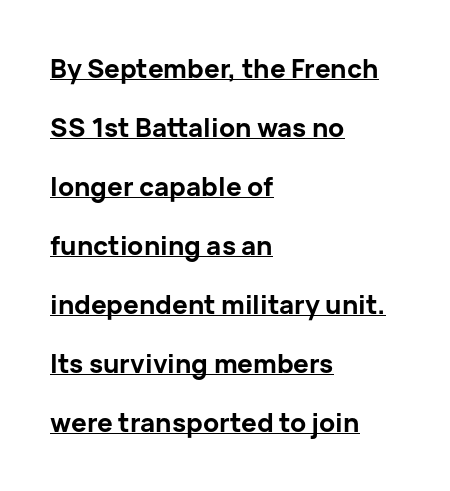
The glyphs have the mass of a bold cut. This is underlined copy, the kind a proofreader might mark for attention. Casual observation: everything's shoved over to the left. The vertical gap from one line to the next is large. Italic? Not at all — the glyphs are vertical.
